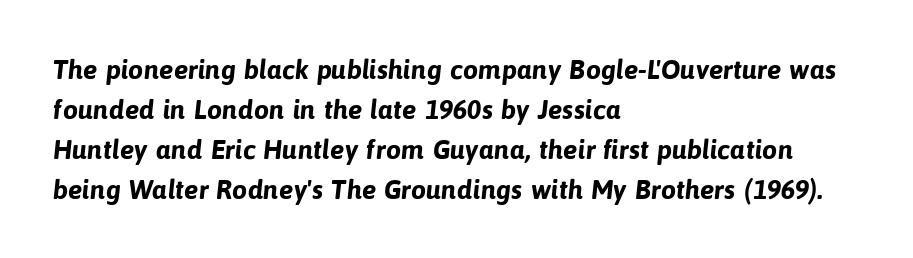
A normal amount of white space separates one row of letters from the next. Notice how thick the strokes are: this is what a full bold looks like. Words appear dense and cohesive because spacing is normal. Which margin do the lines hug? The left one — the right edge is uneven. Letters rest on an invisible, unmarked baseline.
